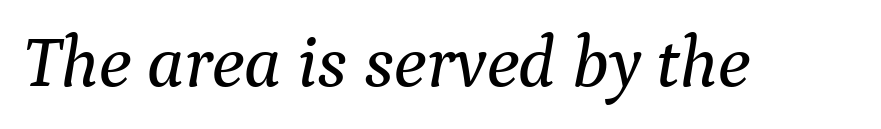
{"serif": "yes", "italic": "yes", "lean": "right", "slant_degrees": 9, "width": "normal", "stroke_contrast": "medium", "x_height": "medium", "monospaced": "no", "underline": "no", "letter_spacing": "normal", "letter_spacing_em": 0.0, "glyph_px": 73}
